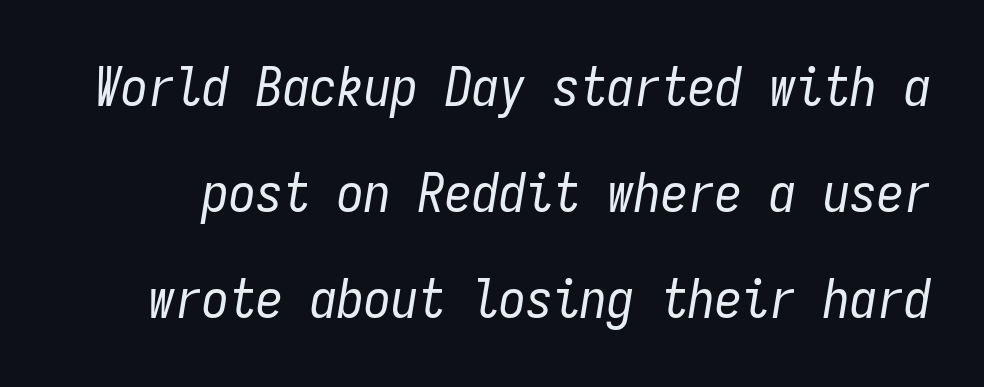
{"italic": "yes", "lean": "right", "slant_degrees": 9, "bold": "no", "weight": "regular", "width": "condensed", "stroke_contrast": "low", "x_height": "medium", "monospaced": "yes", "underline": "no", "line_spacing": "loose", "line_spacing_ratio": 1.96, "letter_spacing": "normal", "letter_spacing_em": 0.0, "glyph_px": 54}
